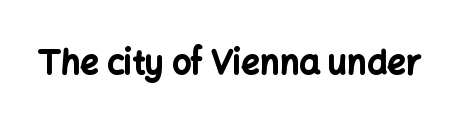
Q: Is the text bold? A: Yes.
Q: Is the text italic (slanted)? A: No, it is upright.
Q: Is the typeface a serif or a sans-serif typeface? A: Sans-serif.
Q: Is the text underlined? A: No.
Q: Is the spacing between letters normal or unusually wide? A: Normal.
Q: Width (condensed, normal, or wide)? A: Normal.
Q: Stroke contrast? A: Low.
Q: x-height? A: Medium.
Q: Monospaced? A: No.
